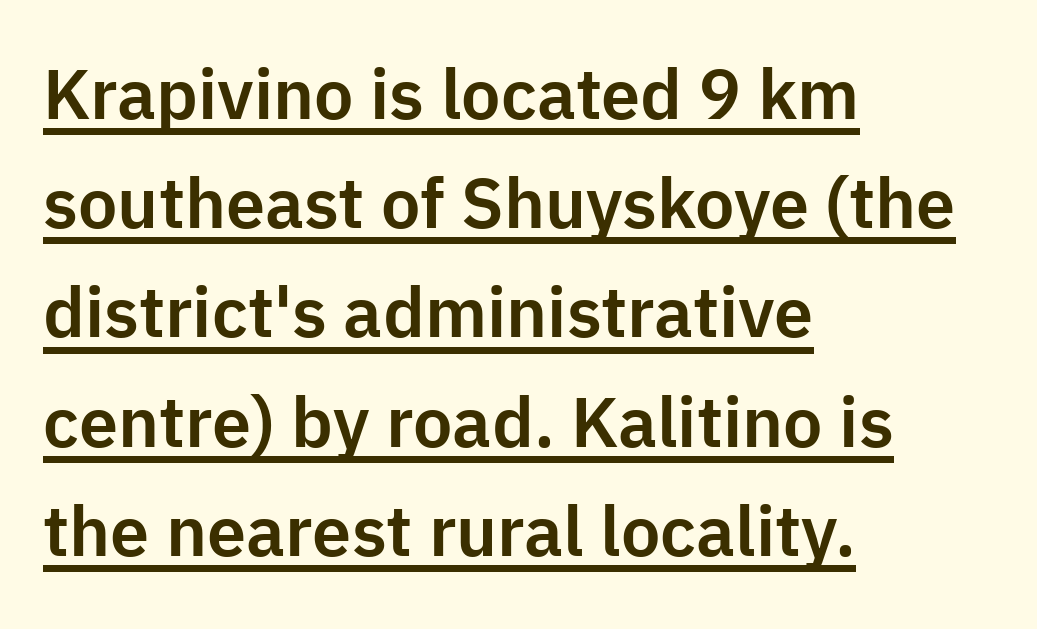
Q: Is the text italic (slanted)? A: No, it is upright.
Q: Is the typeface a serif or a sans-serif typeface? A: Sans-serif.
Q: Is the text underlined? A: Yes.
Q: How is the paragraph aligned? A: Left-aligned.
Q: Is the spacing between letters normal or unusually wide? A: Normal.
Q: Is the spacing between lines tight, normal or loose? A: Normal.
Q: Width (condensed, normal, or wide)? A: Normal.
Q: Stroke contrast? A: Low.
Q: x-height? A: Medium.
Q: Monospaced? A: No.
